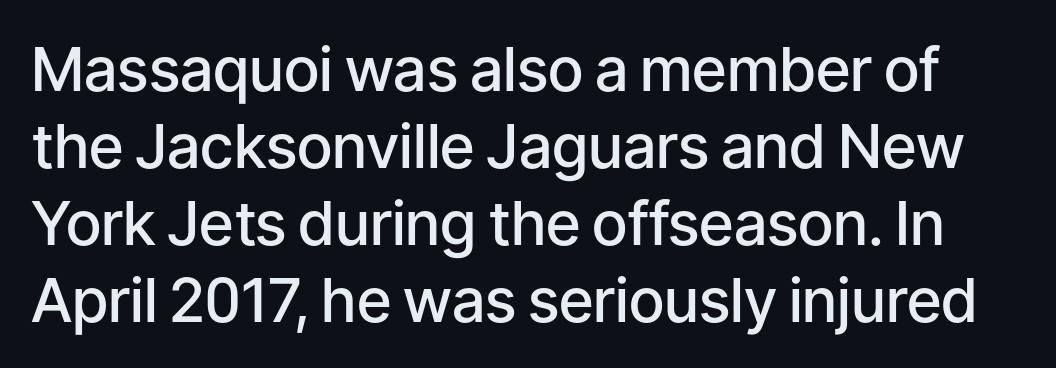
{"serif": "no", "italic": "no", "bold": "semi", "weight": "semibold", "width": "normal", "stroke_contrast": "low", "x_height": "medium", "monospaced": "no", "underline": "no", "line_spacing": "normal", "line_spacing_ratio": 1.26, "letter_spacing": "normal", "letter_spacing_em": 0.0, "glyph_px": 61}
